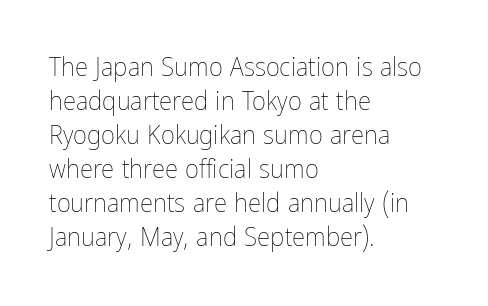
The image shows 27 px text type, upright; set left-aligned, normal line spacing (1.26x), normal letter spacing, not underlined.
